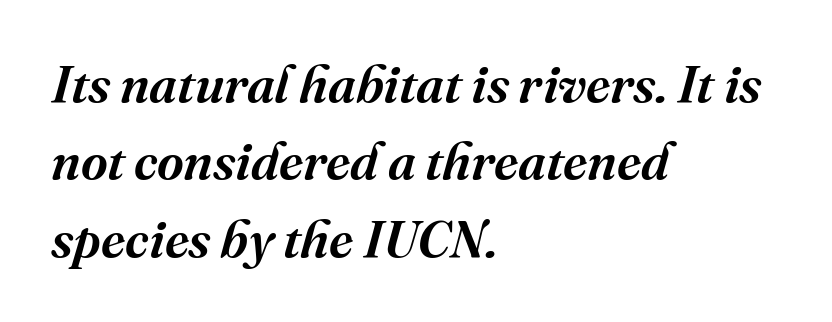
Q: Is the text italic (slanted)? A: Yes, it leans right by about 16 degrees.
Q: Is the typeface a serif or a sans-serif typeface? A: Serif.
Q: Is the text underlined? A: No.
Q: How is the paragraph aligned? A: Left-aligned.
Q: Is the spacing between letters normal or unusually wide? A: Normal.
Q: Is the spacing between lines tight, normal or loose? A: Normal.
Q: Width (condensed, normal, or wide)? A: Normal.
Q: Stroke contrast? A: Medium.
Q: x-height? A: Medium.
Q: Monospaced? A: No.
